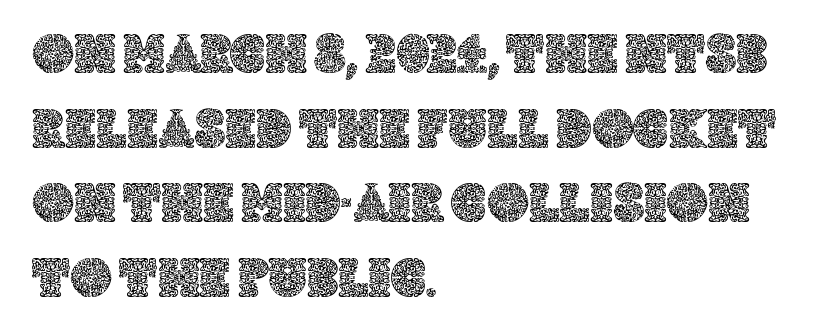
{"italic": "no", "width": "normal", "x_height": "large", "monospaced": "no", "underline": "no", "align": "left", "line_spacing": "normal", "line_spacing_ratio": 1.31, "letter_spacing": "normal", "letter_spacing_em": 0.0, "glyph_px": 57}
